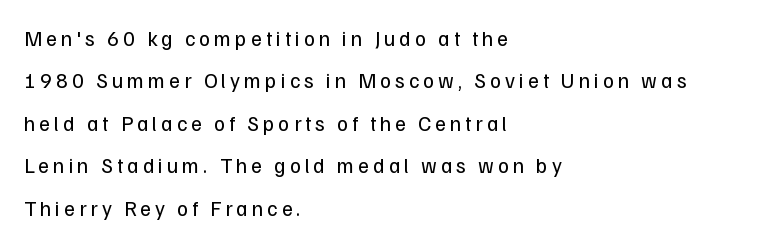
Q: Is the text bold? A: No.
Q: Is the text italic (slanted)? A: No, it is upright.
Q: Is the text underlined? A: No.
Q: How is the paragraph aligned? A: Left-aligned.
Q: Is the spacing between lines tight, normal or loose? A: Loose.
